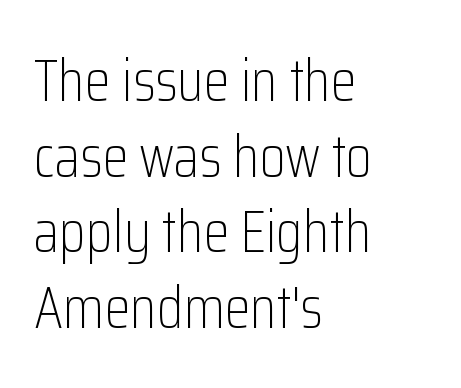
Every row of glyphs begins at an identical x-position on the left. Normally led — the rows are evenly, conventionally spaced. The lettering holds an erect, upright posture throughout. Decoration check: the copy has no underline.
